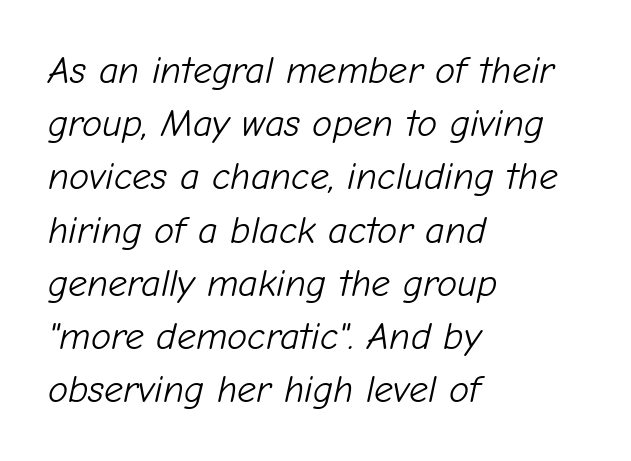
These lines are rendered in a variable-pitch font. A student would call this left alignment; a typographer would say flush left, rag right. Ink coverage per letter is moderate at most. Yep, that's italic — everything's leaning.
